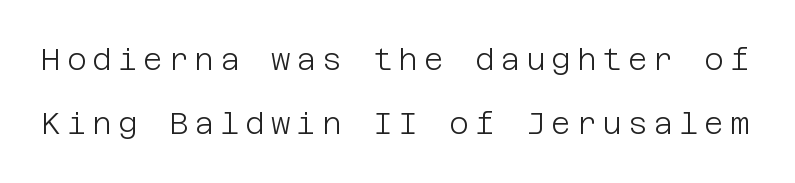
The image shows 30 px light sans-serif type, upright; set loose line spacing (2.14x), unusually wide letter spacing (+0.2 em), not underlined; low stroke contrast and a large x-height.
